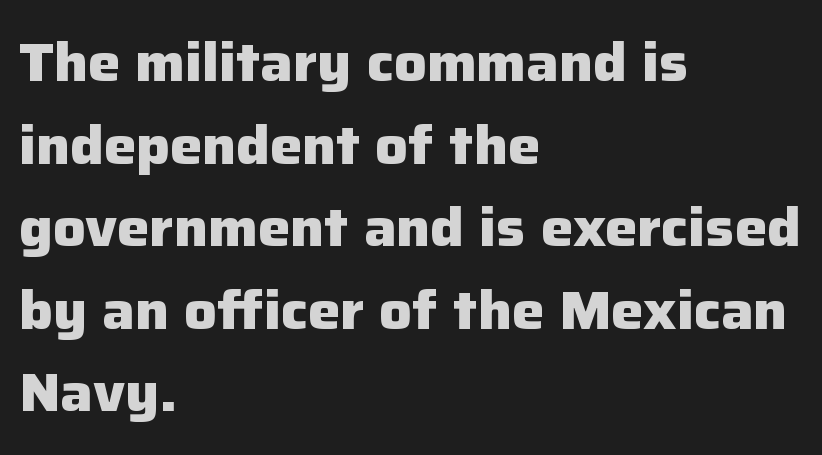
The space directly below the letters is spotless. Nobody touched the tracking dial on this one. Summary of weight: heavy, a full bold. These lines are set flush left with a ragged right edge. The rendering uses natural spacing where letterforms have individual widths.
